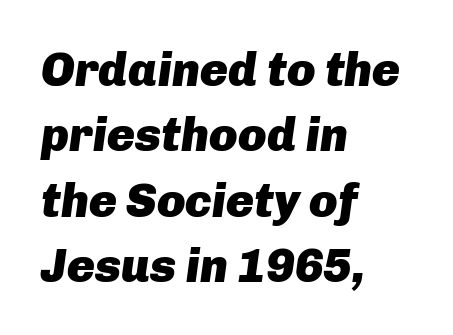
Q: Is the text bold? A: Yes.
Q: Is the text italic (slanted)? A: Yes, it leans right by about 8 degrees.
Q: Is the text underlined? A: No.
Q: How is the paragraph aligned? A: Left-aligned.
Q: Is the spacing between letters normal or unusually wide? A: Normal.
Q: Is the spacing between lines tight, normal or loose? A: Normal.
Q: Width (condensed, normal, or wide)? A: Normal.
Q: Stroke contrast? A: Low.
Q: x-height? A: Medium.
Q: Monospaced? A: No.
